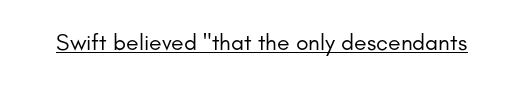
Q: Is the text bold? A: No.
Q: Is the text italic (slanted)? A: No, it is upright.
Q: Is the text underlined? A: Yes.
Q: Is the spacing between letters normal or unusually wide? A: Normal.
